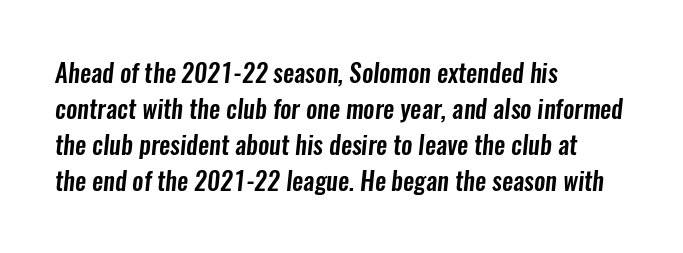
{"underline": "no", "align": "left", "line_spacing": "normal", "line_spacing_ratio": 1.44, "letter_spacing": "normal", "letter_spacing_em": 0.0, "glyph_px": 25}
